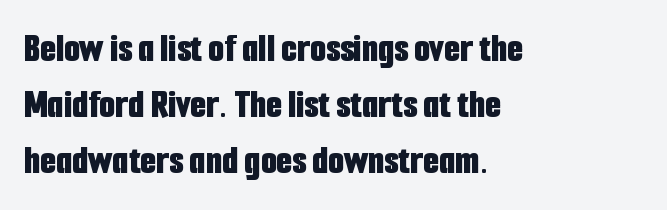
{"serif": "no", "italic": "no", "bold": "yes", "weight": "bold", "width": "condensed", "stroke_contrast": "low", "x_height": "medium", "monospaced": "no", "underline": "no", "align": "left", "line_spacing": "normal", "line_spacing_ratio": 1.36, "letter_spacing": "normal", "letter_spacing_em": 0.0, "glyph_px": 41}
